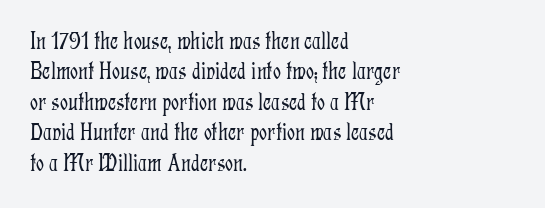
Q: Is the text bold? A: No.
Q: Is the text italic (slanted)? A: No, it is upright.
Q: Is the text underlined? A: No.
Q: How is the paragraph aligned? A: Left-aligned.
Q: Is the spacing between letters normal or unusually wide? A: Normal.
